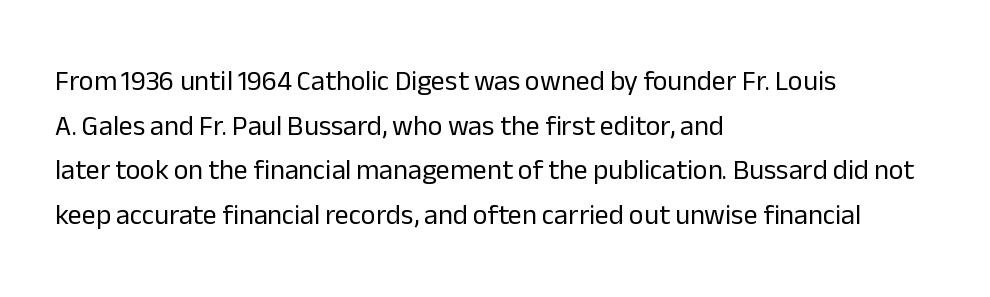
The image shows 28 px regular-weight sans-serif type, upright; set left-aligned, normal line spacing (1.59x), normal letter spacing, not underlined; low stroke contrast and a medium x-height.
